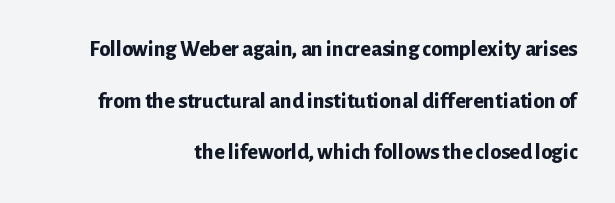
The passage shown stacks its lines with a broad gap. The letterforms sit shoulder to shoulder at normal distance. Characters remain perfectly vertical along every line. Check the space under the baseline: it is left empty. Teacher's note: observe the even right margin — that is flush-right alignment. In terms of weight, the rendering is a true, heavy bold.
